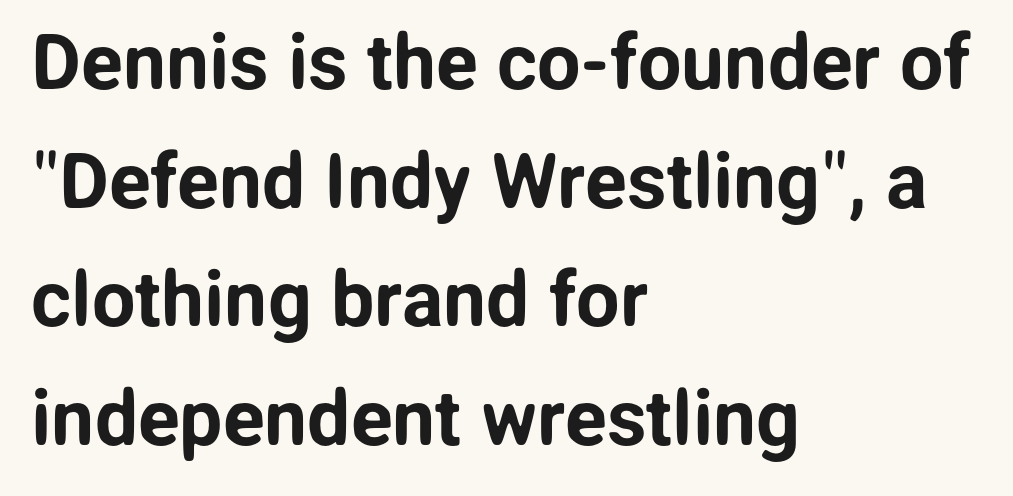
The image shows 77 px sans-serif type, upright; set left-aligned, normal line spacing (1.54x), normal letter spacing, not underlined; low stroke contrast and a medium x-height.
